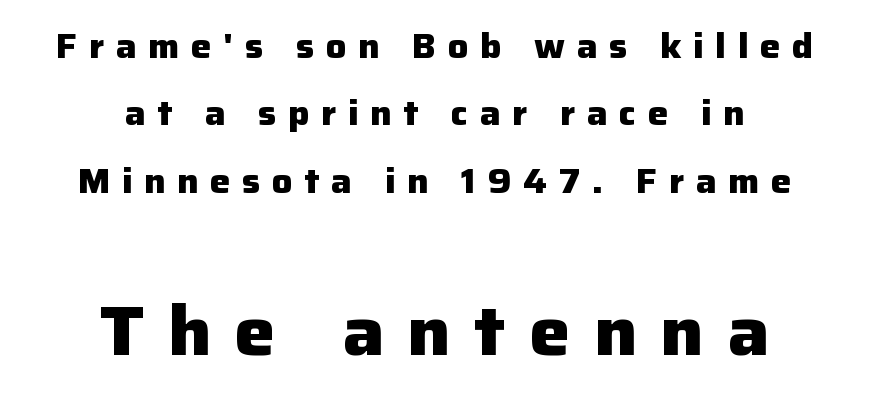
Q: Is the text bold? A: Yes.
Q: Is the text italic (slanted)? A: No, it is upright.
Q: Is the typeface a serif or a sans-serif typeface? A: Sans-serif.
Q: Is the text underlined? A: No.
Q: How is the paragraph aligned? A: Centered.
Q: Is the spacing between letters normal or unusually wide? A: Unusually wide.
Q: Is the spacing between lines tight, normal or loose? A: Loose.
Q: Which block of text is set in a larger size, the first (top) or the second (bottom)? A: The second (bottom) one.
Q: Width (condensed, normal, or wide)? A: Normal.
Q: Stroke contrast? A: Low.
Q: x-height? A: Medium.
Q: Monospaced? A: No.
